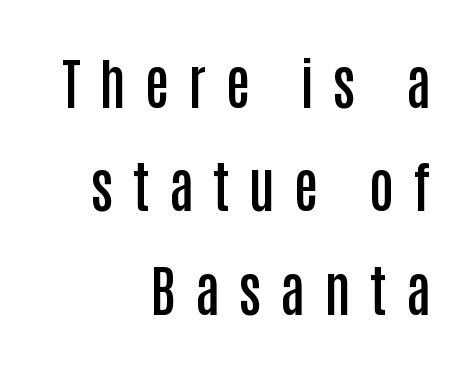
A student would call this right alignment; a typographer would say flush right, rag left. This is the regular roman posture of the typeface. The zone under the glyphs is completely vacant. Think of a printed novel: that variable character pitch is what you see here. What weight is shown? A semibold, between regular and bold.
